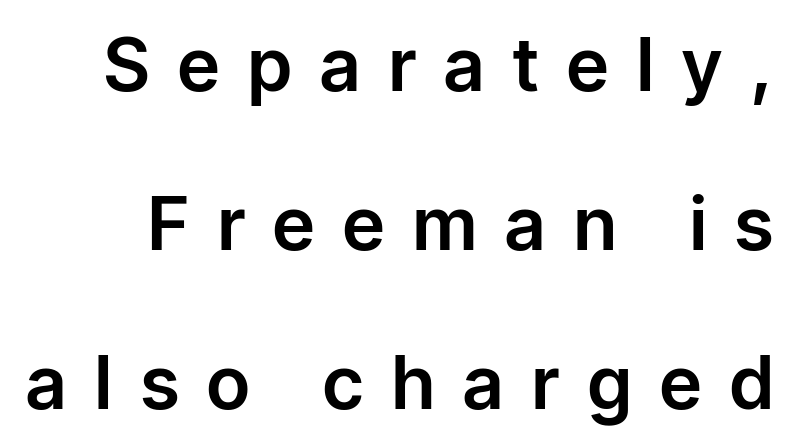
The image shows 74 px sans-serif type, upright; set loose line spacing (2.15x), unusually wide letter spacing (+0.39 em), not underlined; low stroke contrast and a medium x-height.
